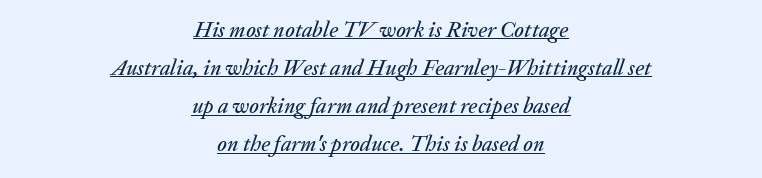
{"italic": "yes", "lean": "right", "slant_degrees": 20, "underline": "yes", "align": "center", "line_spacing_ratio": 1.73, "letter_spacing": "normal", "letter_spacing_em": 0.0, "glyph_px": 22}
